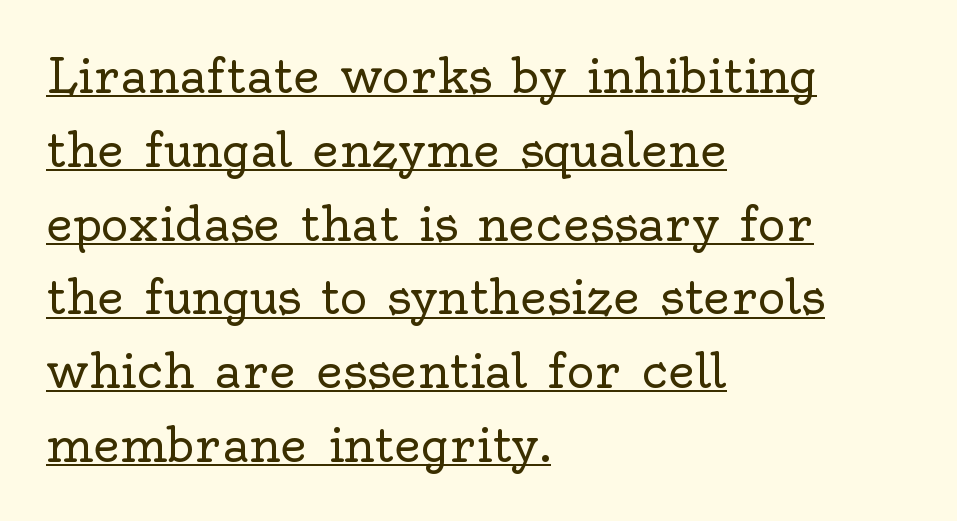
The image shows 47 px regular-weight serif type, upright; set left-aligned, normal line spacing (1.57x), normal letter spacing, underlined; a small x-height.
